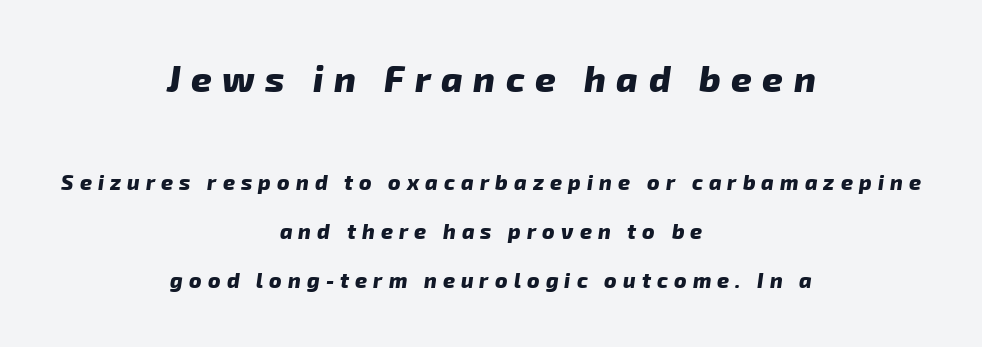
The image shows 36 px heavy sans-serif type; set centered, loose line spacing (2.33x), unusually wide letter spacing (+0.29 em), not underlined; the first (top) block is 1.71x larger; low stroke contrast and a medium x-height.
